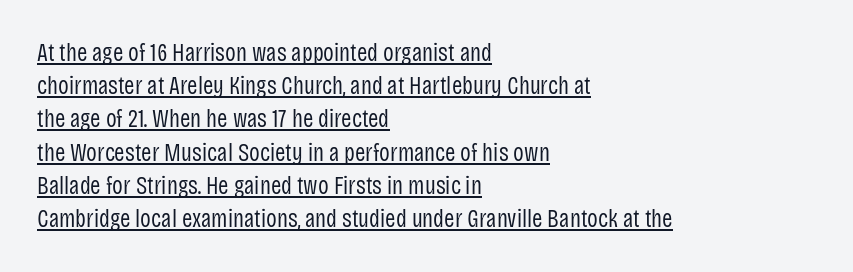
Q: Is the text bold? A: No.
Q: Is the text italic (slanted)? A: No, it is upright.
Q: Is the text underlined? A: Yes.
Q: How is the paragraph aligned? A: Left-aligned.
Q: Is the spacing between letters normal or unusually wide? A: Normal.
Q: Is the spacing between lines tight, normal or loose? A: Normal.
